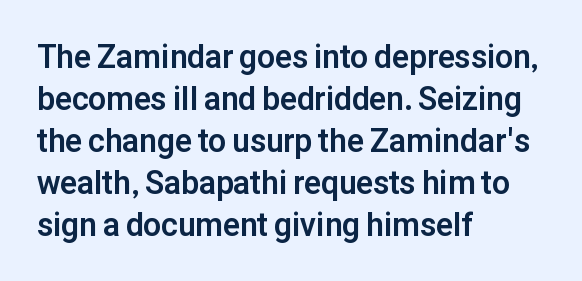
The image shows 32 px bold sans-serif type, upright; set left-aligned, normal line spacing (1.31x), normal letter spacing, not underlined; low stroke contrast and a medium x-height.
